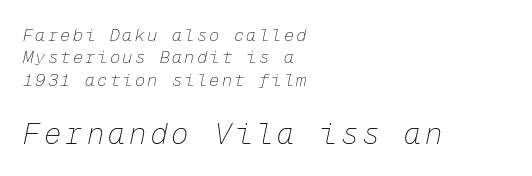
Does the lettering tilt? It does — this is italic. Which chunk is bigger? The second one — the bottom block dwarfs the top. Think standard paragraph weight, or any step lighter than that. Horizontal alignment here is leftward, the default for most running prose. Looks like terminal output: every glyph gets an equal slot. The rendering uses a moderate line-height, typical for paragraphs.
